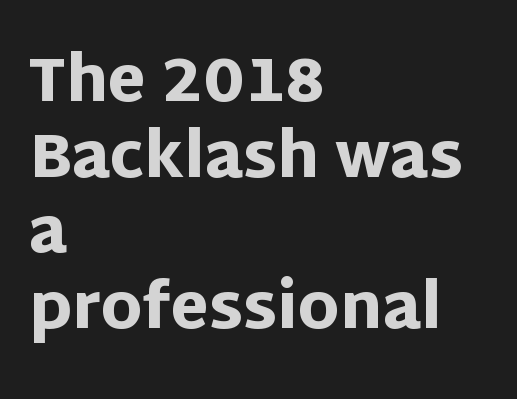
The image shows 62 px heavy sans-serif type, upright; set left-aligned, line spacing 1.22x, normal letter spacing, not underlined; low stroke contrast and a large x-height.
